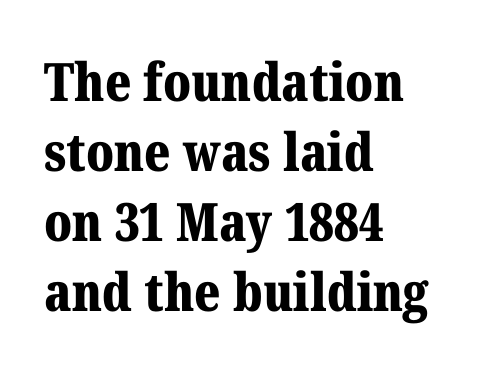
Q: Is the text bold? A: Yes.
Q: Is the text italic (slanted)? A: No, it is upright.
Q: Is the typeface a serif or a sans-serif typeface? A: Serif.
Q: Is the text underlined? A: No.
Q: How is the paragraph aligned? A: Left-aligned.
Q: Is the spacing between letters normal or unusually wide? A: Normal.
Q: Is the spacing between lines tight, normal or loose? A: Normal.
Q: Width (condensed, normal, or wide)? A: Normal.
Q: Stroke contrast? A: Medium.
Q: x-height? A: Medium.
Q: Monospaced? A: No.
